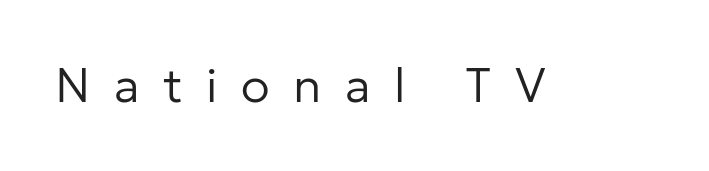
Looks like regular typesetting: each glyph gets only the width it needs. The strokes are not fattened; the text isn't bold. No feet cap the strokes, marking this as sans-serif type. It's the straight-up-and-down kind of type.
